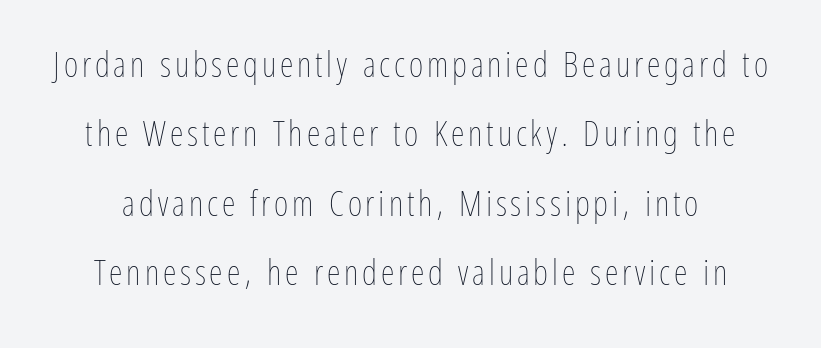
Q: Is the text bold? A: No.
Q: Is the text italic (slanted)? A: No, it is upright.
Q: Is the text underlined? A: No.
Q: Is the spacing between lines tight, normal or loose? A: Loose.
Q: Width (condensed, normal, or wide)? A: Condensed.
Q: Stroke contrast? A: Low.
Q: x-height? A: Medium.
Q: Monospaced? A: No.
